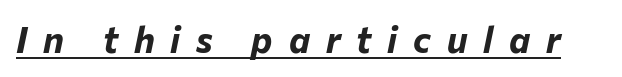
Q: Is the text bold? A: Yes.
Q: Is the text italic (slanted)? A: Yes, it leans right by about 12 degrees.
Q: Is the text underlined? A: Yes.
Q: Is the spacing between letters normal or unusually wide? A: Unusually wide.
Q: Width (condensed, normal, or wide)? A: Normal.
Q: Stroke contrast? A: Low.
Q: x-height? A: Medium.
Q: Monospaced? A: No.
